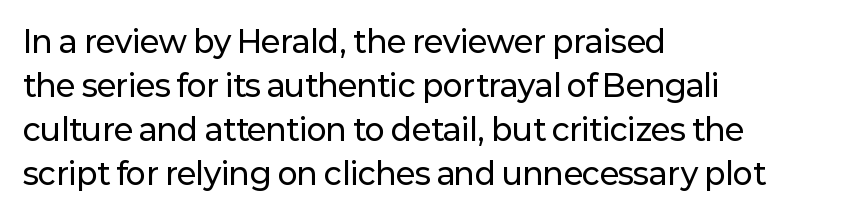
The zone under the glyphs is completely vacant. Nothing unusual about the tracking: characters are spaced as the font intends. Regular leading. Each letter keeps its own natural width here, so spacing adapts to shape.
